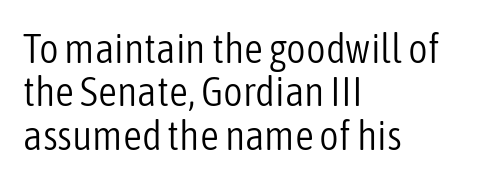
The image shows 42 px light, condensed sans-serif type, upright; set left-aligned, tight line spacing (1.03x), normal letter spacing, not underlined; low stroke contrast and a medium x-height.
